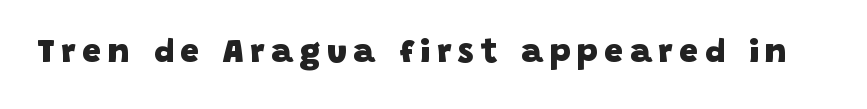
The image shows 34 px heavy sans-serif type; set not underlined; low stroke contrast and a large x-height.
